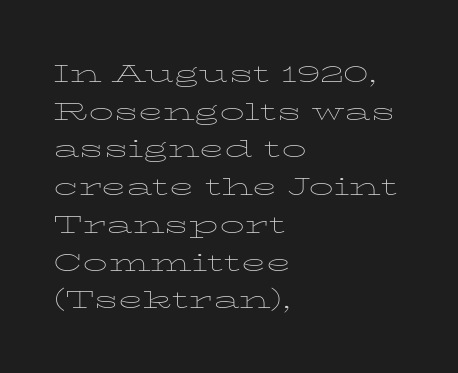
Q: Is the text bold? A: No.
Q: Is the text italic (slanted)? A: No, it is upright.
Q: Is the text underlined? A: No.
Q: How is the paragraph aligned? A: Left-aligned.
Q: Is the spacing between letters normal or unusually wide? A: Normal.
Q: Is the spacing between lines tight, normal or loose? A: Normal.
